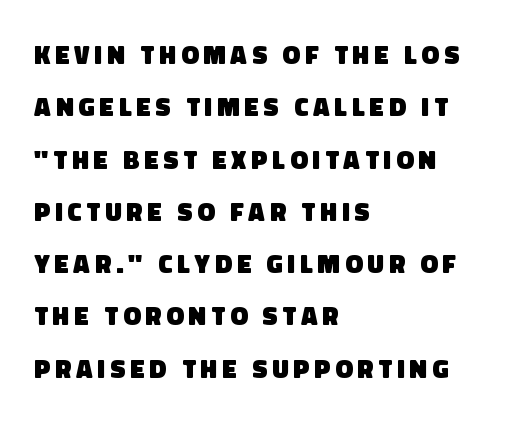
Q: Is the text bold? A: Yes.
Q: Is the text underlined? A: No.
Q: How is the paragraph aligned? A: Left-aligned.
Q: Is the spacing between lines tight, normal or loose? A: Loose.
